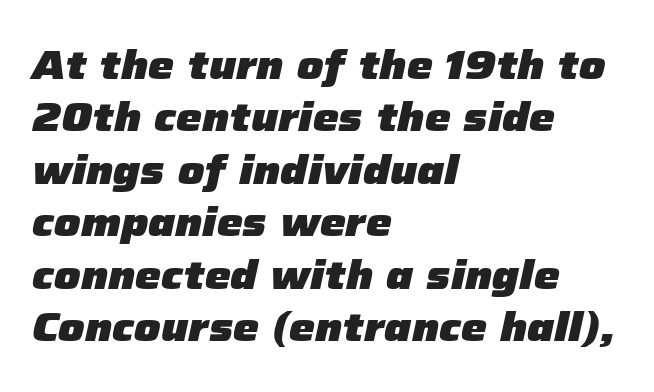
The strip under each line holds only bare page. The ragged edge is on the right, which tells us the setting is flush left. A typesetter would call this proportional, since set widths differ per character. Strokes here are thick enough to call this a true bold. Letter spacing: default.
